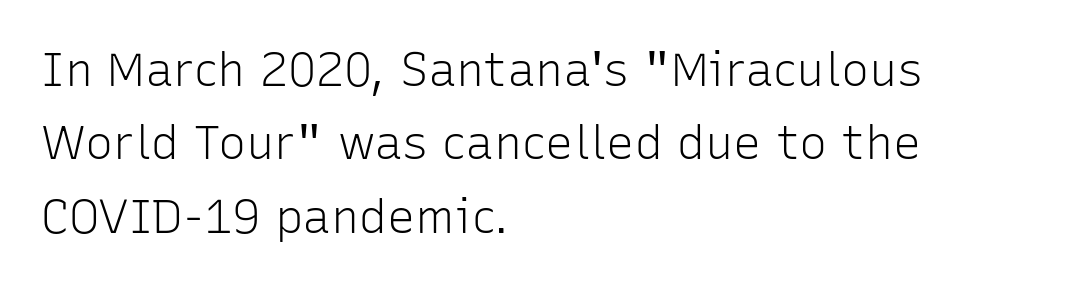
Q: Is the text bold? A: No.
Q: Is the text italic (slanted)? A: No, it is upright.
Q: Is the typeface a serif or a sans-serif typeface? A: Sans-serif.
Q: Is the text underlined? A: No.
Q: How is the paragraph aligned? A: Left-aligned.
Q: Is the spacing between letters normal or unusually wide? A: Normal.
Q: Is the spacing between lines tight, normal or loose? A: Normal.
Q: Width (condensed, normal, or wide)? A: Normal.
Q: Stroke contrast? A: Low.
Q: x-height? A: Medium.
Q: Monospaced? A: No.
